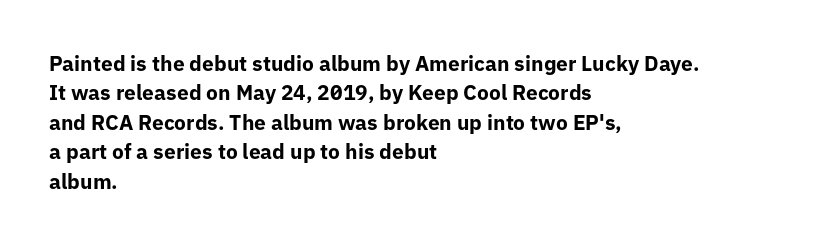
Posture: upright roman. Underlining? Definitely not there. Each line starts at the same left margin while the right side varies. Stroke thickness is high; the sample reads as a true bold. The block of text has a typical density, with ordinary space between rows.
